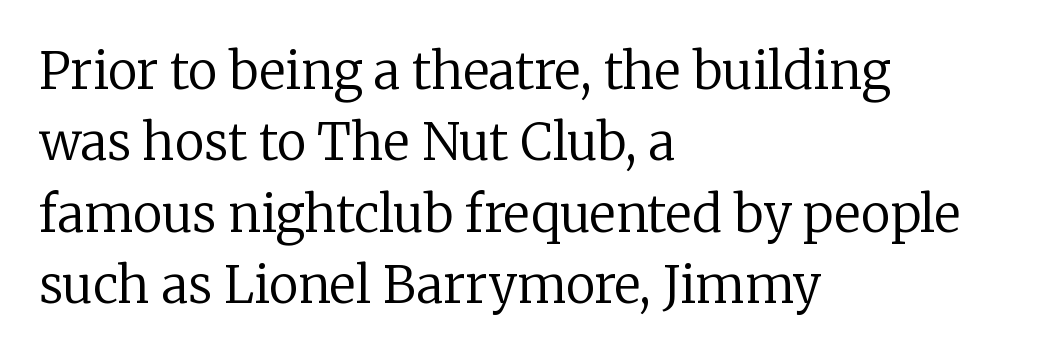
The image shows 50 px regular-weight serif type, upright; set left-aligned, normal line spacing (1.43x), normal letter spacing, not underlined; low stroke contrast and a medium x-height.
